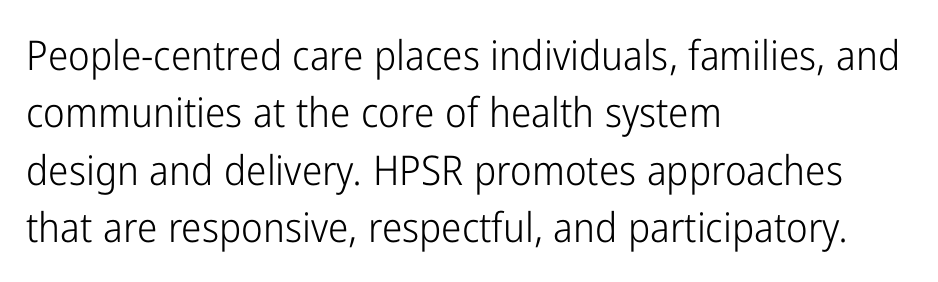
The image shows 41 px light, condensed sans-serif type, upright; set left-aligned, normal line spacing (1.4x), normal letter spacing, not underlined; low stroke contrast and a medium x-height.
